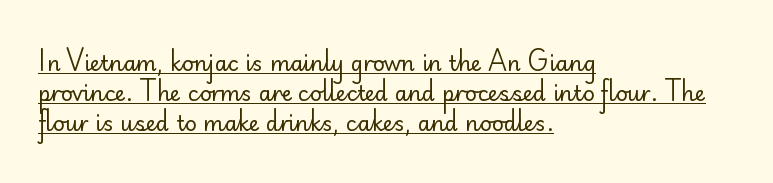
A light-to-regular cut is what we see here. This sample uses an upright cut, with every glyph sitting square on the baseline. The passage shown stacks its lines at a standard gap. Each line starts at the same left margin while the right side varies. The glyphs are accompanied by a horizontal stroke just below them. These lines keep a tight, regular rhythm from letter to letter.
